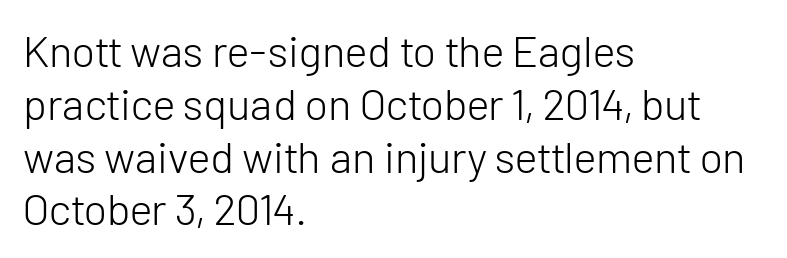
Q: Is the text bold? A: No.
Q: Is the text italic (slanted)? A: No, it is upright.
Q: Is the typeface a serif or a sans-serif typeface? A: Sans-serif.
Q: Is the text underlined? A: No.
Q: How is the paragraph aligned? A: Left-aligned.
Q: Is the spacing between letters normal or unusually wide? A: Normal.
Q: Width (condensed, normal, or wide)? A: Normal.
Q: Stroke contrast? A: Low.
Q: x-height? A: Medium.
Q: Monospaced? A: No.
